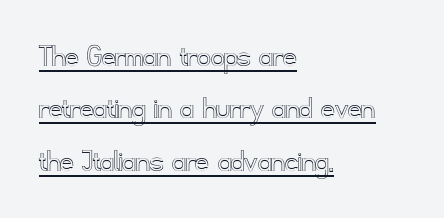
The image shows 33 px text type, upright; set left-aligned, normal line spacing (1.59x), normal letter spacing, underlined; a small x-height.
